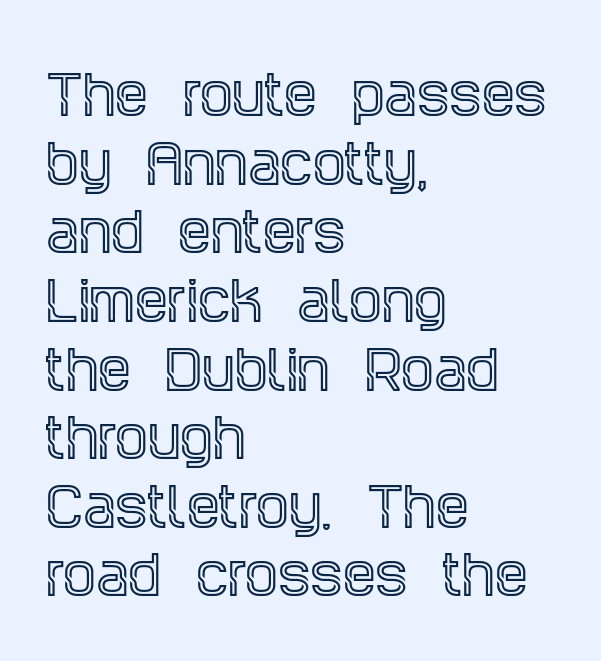
The image shows 52 px condensed serif type, upright; set left-aligned, normal line spacing (1.32x), normal letter spacing, not underlined; a large x-height.
